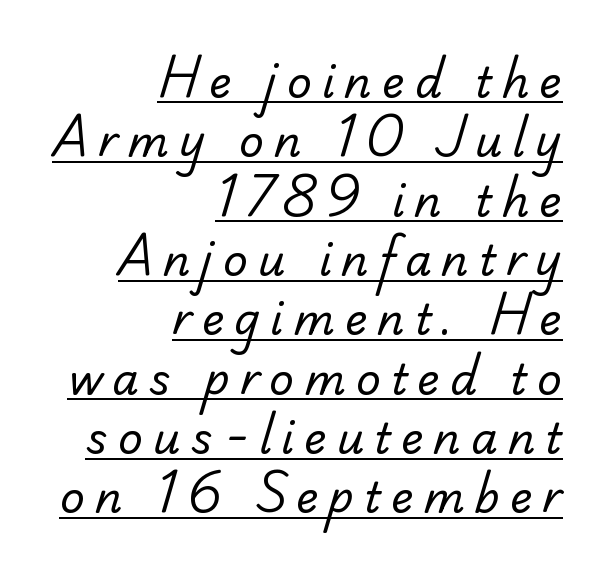
Reading down the column, the eye jumps a familiar distance to each next line. Proportional: the letters do not fall into vertical columns. The rag falls on the left side of this text block. Tracking value appears strongly positive — letters spread wide.
